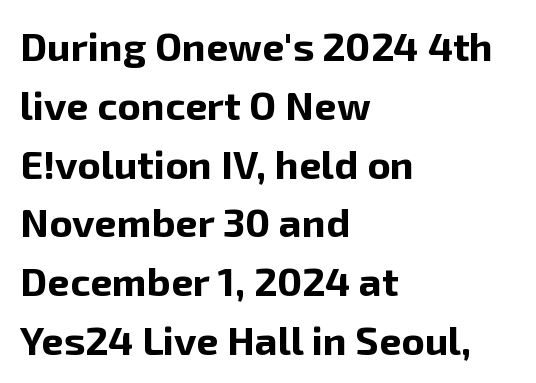
The image shows 40 px bold sans-serif type, upright; set left-aligned, normal line spacing (1.47x), normal letter spacing, not underlined; low stroke contrast and a medium x-height.
